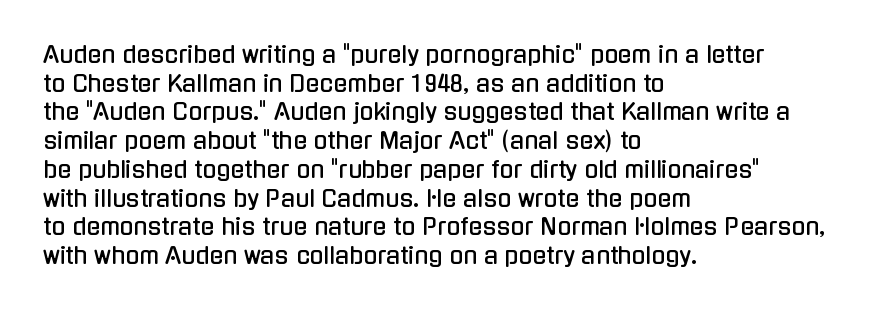
{"italic": "no", "underline": "no", "align": "left", "line_spacing": "normal", "line_spacing_ratio": 1.25, "letter_spacing": "normal", "letter_spacing_em": 0.0, "glyph_px": 23}
